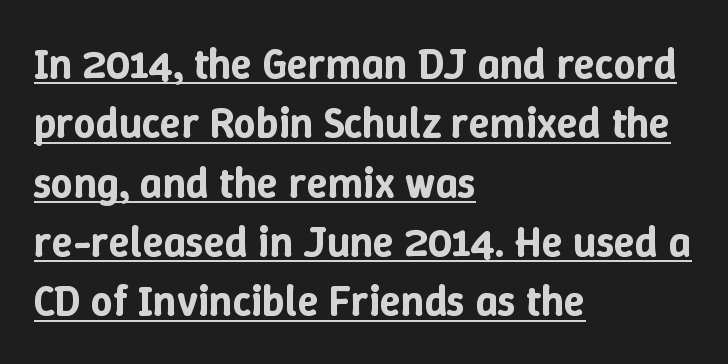
Q: Is the text italic (slanted)? A: No, it is upright.
Q: Is the text underlined? A: Yes.
Q: How is the paragraph aligned? A: Left-aligned.
Q: Is the spacing between letters normal or unusually wide? A: Normal.
Q: Is the spacing between lines tight, normal or loose? A: Normal.
Q: Width (condensed, normal, or wide)? A: Normal.
Q: Stroke contrast? A: Low.
Q: x-height? A: Medium.
Q: Monospaced? A: No.
